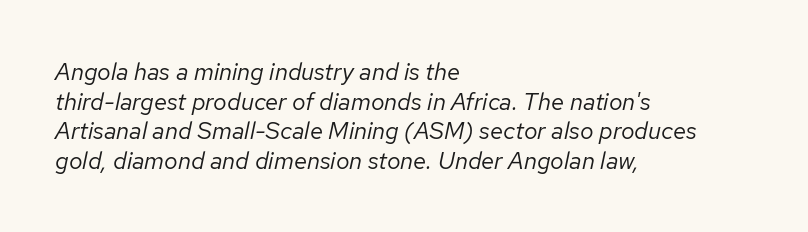
Anything drawn beneath the words? Only blank space. The passage is arranged the way most books set body copy — flush left. A light-to-regular cut is what we see here. You could call the tracking neutral — neither tight nor loose.
